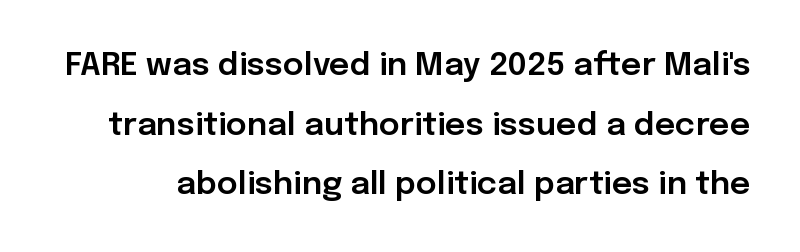
Q: Is the text italic (slanted)? A: No, it is upright.
Q: Is the typeface a serif or a sans-serif typeface? A: Sans-serif.
Q: Is the text underlined? A: No.
Q: Is the spacing between letters normal or unusually wide? A: Normal.
Q: Width (condensed, normal, or wide)? A: Normal.
Q: Stroke contrast? A: Low.
Q: x-height? A: Medium.
Q: Monospaced? A: No.
